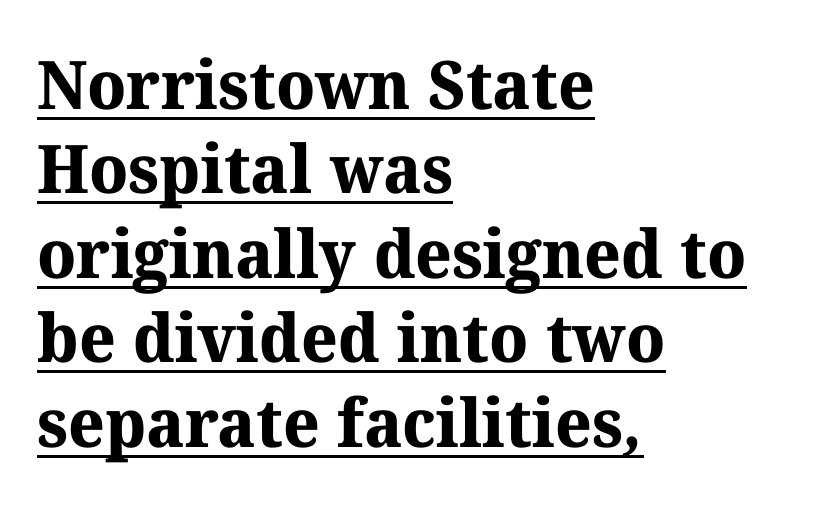
These lines are rendered in a variable-pitch font. Caption: standard tracking, unaltered. The sample's only ornament is a line tracing under the words. This sample is left-justified, so line endings fall wherever the words run out. Summary of vertical rhythm: regular, with standard interline spacing. The characters display serif detailing at their extremities.
